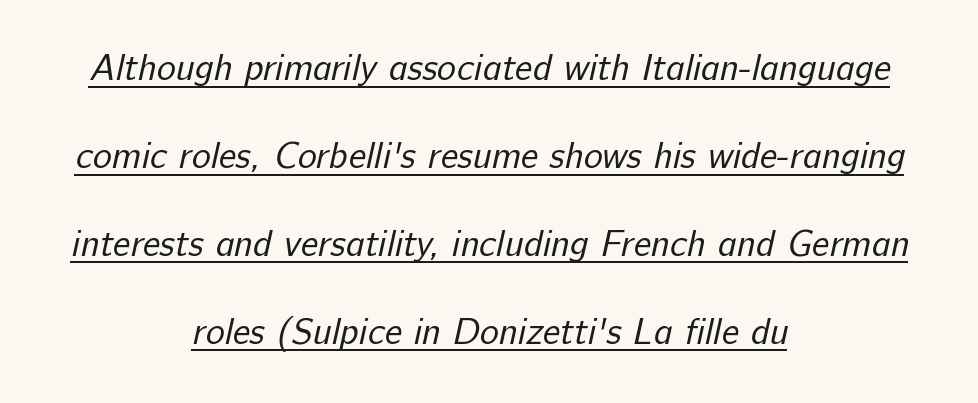
The image shows 36 px regular-weight sans-serif type; set centered, loose line spacing (2.44x), normal letter spacing, underlined; low stroke contrast and a medium x-height.
